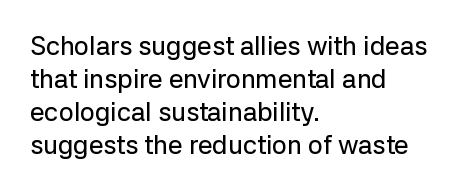
{"italic": "no", "underline": "no", "align": "left", "line_spacing": "normal", "line_spacing_ratio": 1.27, "letter_spacing": "normal", "letter_spacing_em": 0.0, "glyph_px": 26}
